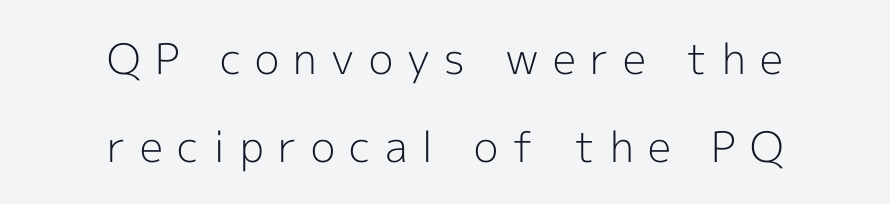
The image shows 42 px light sans-serif type, upright; set centered, loose line spacing (2.09x), unusually wide letter spacing (+0.34 em), not underlined; a medium x-height.
